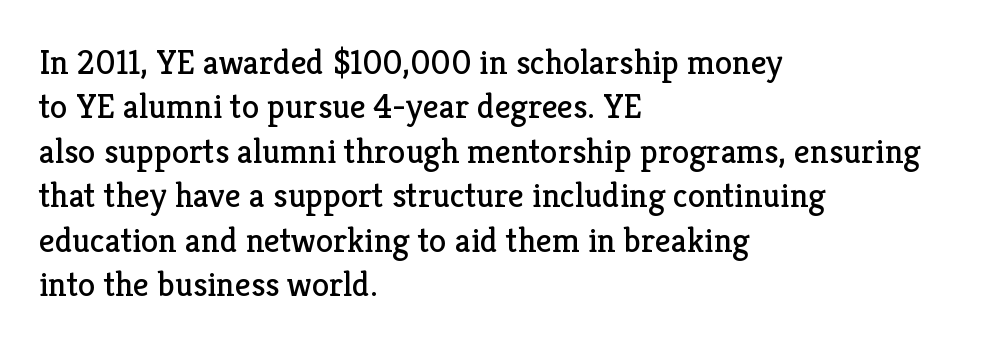
{"serif": "yes", "italic": "no", "bold": "no", "weight": "regular", "width": "normal", "stroke_contrast": "low", "x_height": "medium", "monospaced": "no", "underline": "no", "align": "left", "line_spacing": "normal", "line_spacing_ratio": 1.27, "letter_spacing": "normal", "letter_spacing_em": 0.0, "glyph_px": 35}
